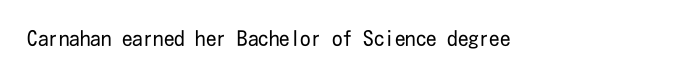
Q: Is the text bold? A: No.
Q: Is the text italic (slanted)? A: No, it is upright.
Q: Is the text underlined? A: No.
Q: Is the spacing between letters normal or unusually wide? A: Normal.
